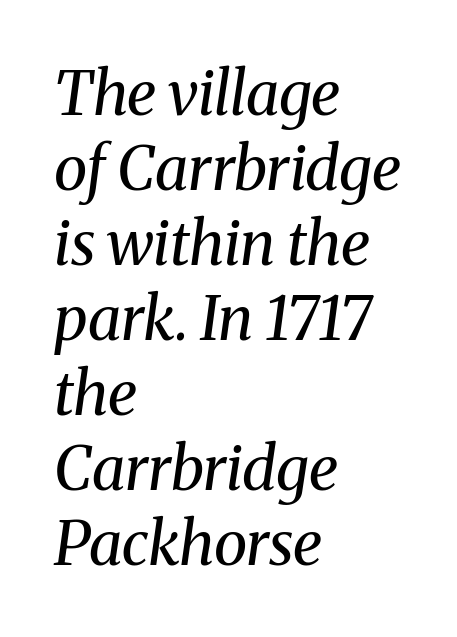
These lines are composed in type with serifs. The strip under each line holds only bare page. This sample uses plain, unmodified letter spacing. Nothing heavy about these letters — not bold at all. Does the copy run flush right? No — it runs flush left. Rendered with sloped, italic letterforms.
